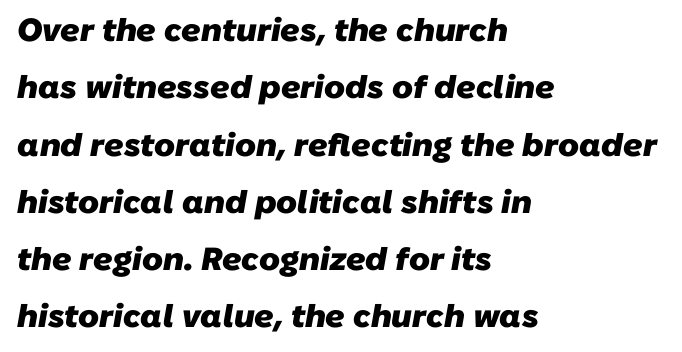
The image shows 32 px heavy sans-serif type; set left-aligned, line spacing 1.79x, normal letter spacing, not underlined; low stroke contrast and a medium x-height.
